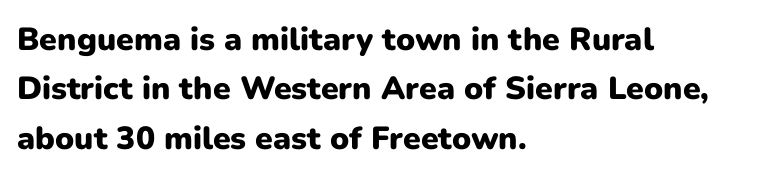
Q: Is the text bold? A: Yes.
Q: Is the text italic (slanted)? A: No, it is upright.
Q: Is the typeface a serif or a sans-serif typeface? A: Sans-serif.
Q: Is the text underlined? A: No.
Q: How is the paragraph aligned? A: Left-aligned.
Q: Is the spacing between letters normal or unusually wide? A: Normal.
Q: Is the spacing between lines tight, normal or loose? A: Normal.
Q: Width (condensed, normal, or wide)? A: Normal.
Q: Stroke contrast? A: Low.
Q: x-height? A: Medium.
Q: Monospaced? A: No.
